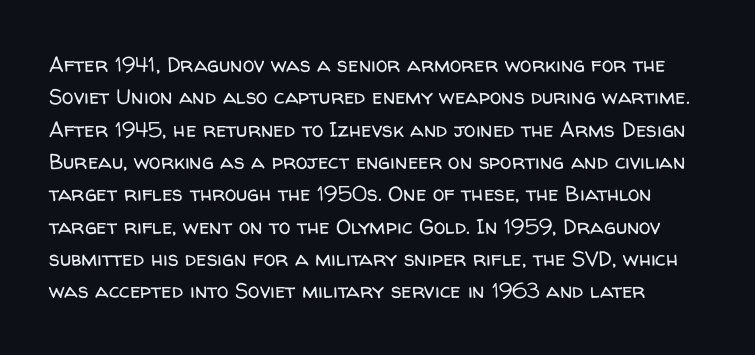
Q: Is the text bold? A: No.
Q: Is the text italic (slanted)? A: No, it is upright.
Q: Is the text underlined? A: No.
Q: Is the spacing between letters normal or unusually wide? A: Normal.
Q: Is the spacing between lines tight, normal or loose? A: Normal.
